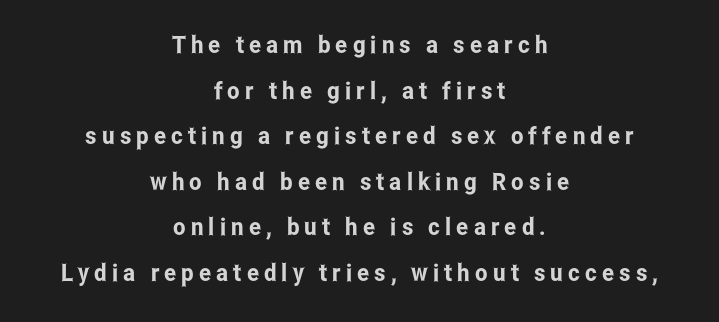
The font's upright variant was chosen for this text. If you measured baseline to baseline, you'd find a long distance. The zone under the glyphs is completely vacant. One-word summary of the alignment: center.
